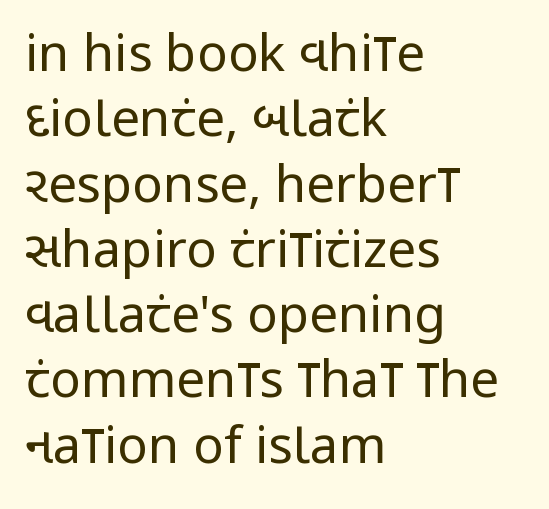
{"serif": "no", "italic": "no", "bold": "no", "weight": "regular", "width": "condensed", "stroke_contrast": "low", "x_height": "large", "monospaced": "no", "underline": "no", "align": "left", "line_spacing": "normal", "line_spacing_ratio": 1.28, "letter_spacing": "normal", "letter_spacing_em": 0.0, "glyph_px": 51}
